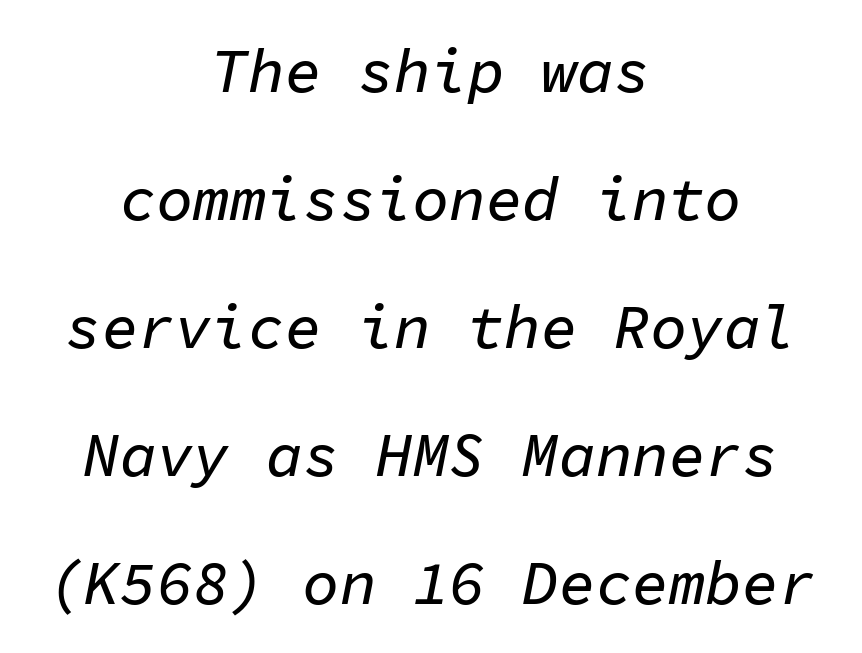
Vertically, the passage feels expansive, rows floating well apart. The letters are slanted; this is an italic face. This rendering uses center alignment, leaving both contours irregular but symmetric. The letters march in equal steps, a hallmark of fixed-pitch type. A typesetter would call this zero additional tracking.
